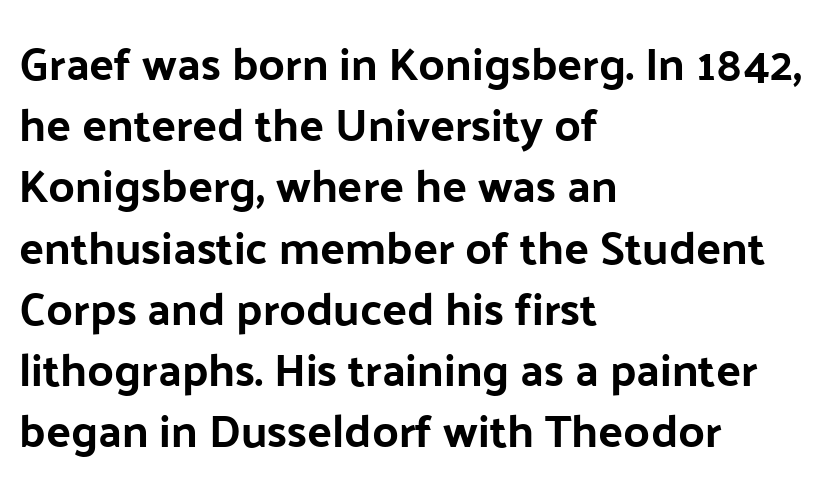
Q: Is the text bold? A: Yes.
Q: Is the text italic (slanted)? A: No, it is upright.
Q: Is the typeface a serif or a sans-serif typeface? A: Sans-serif.
Q: Is the text underlined? A: No.
Q: How is the paragraph aligned? A: Left-aligned.
Q: Is the spacing between letters normal or unusually wide? A: Normal.
Q: Is the spacing between lines tight, normal or loose? A: Normal.
Q: Width (condensed, normal, or wide)? A: Normal.
Q: Stroke contrast? A: Low.
Q: x-height? A: Medium.
Q: Monospaced? A: No.
